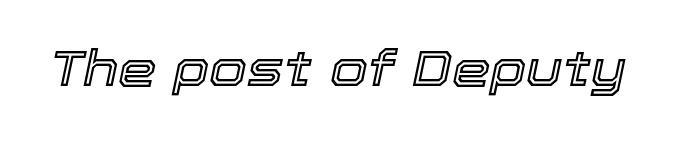
The image shows 49 px text type, italic (leaning right); set normal letter spacing, not underlined; a medium x-height.
